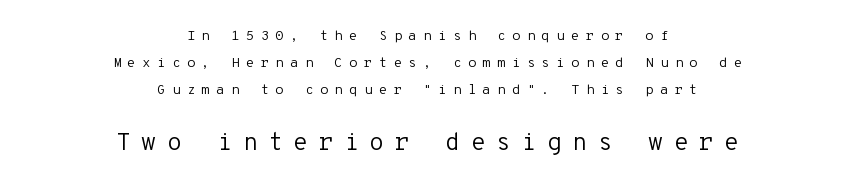
{"italic": "no", "bold": "no", "underline": "no", "align": "center", "line_spacing": "loose", "line_spacing_ratio": 1.94, "letter_spacing": "wide", "letter_spacing_em": 0.44, "larger_block": "second", "size_ratio": 1.71, "glyph_px": 24}
